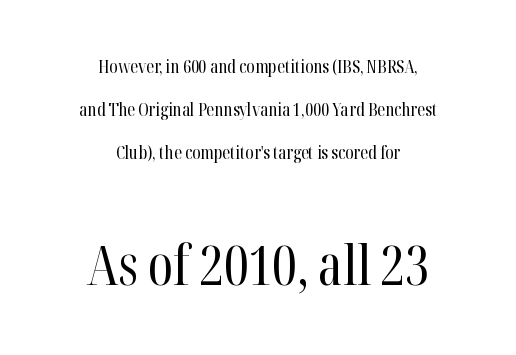
Q: Is the text bold? A: No.
Q: Is the text italic (slanted)? A: No, it is upright.
Q: Is the typeface a serif or a sans-serif typeface? A: Serif.
Q: Is the text underlined? A: No.
Q: How is the paragraph aligned? A: Centered.
Q: Is the spacing between letters normal or unusually wide? A: Normal.
Q: Is the spacing between lines tight, normal or loose? A: Loose.
Q: Which block of text is set in a larger size, the first (top) or the second (bottom)? A: The second (bottom) one.
Q: Width (condensed, normal, or wide)? A: Condensed.
Q: Stroke contrast? A: High.
Q: x-height? A: Medium.
Q: Monospaced? A: No.
